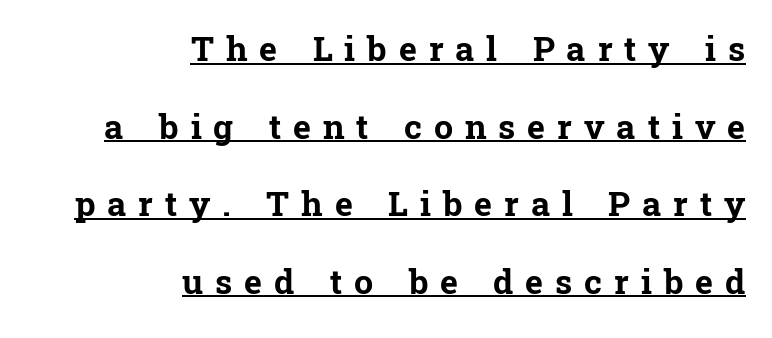
The string is rendered with underlining switched on. The strokes are fattened all the way to bold. What stands out about the letter spacing? Its width — letters are far apart. Character widths vary here, with narrow letters taking less room than wide ones.
